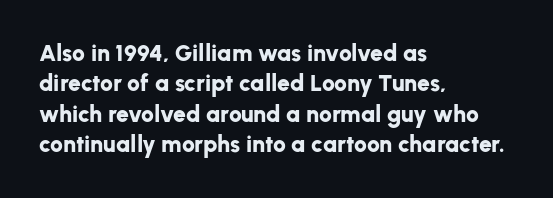
Q: Is the text bold? A: Yes.
Q: Is the text italic (slanted)? A: No, it is upright.
Q: Is the text underlined? A: No.
Q: How is the paragraph aligned? A: Left-aligned.
Q: Is the spacing between letters normal or unusually wide? A: Normal.
Q: Is the spacing between lines tight, normal or loose? A: Normal.
